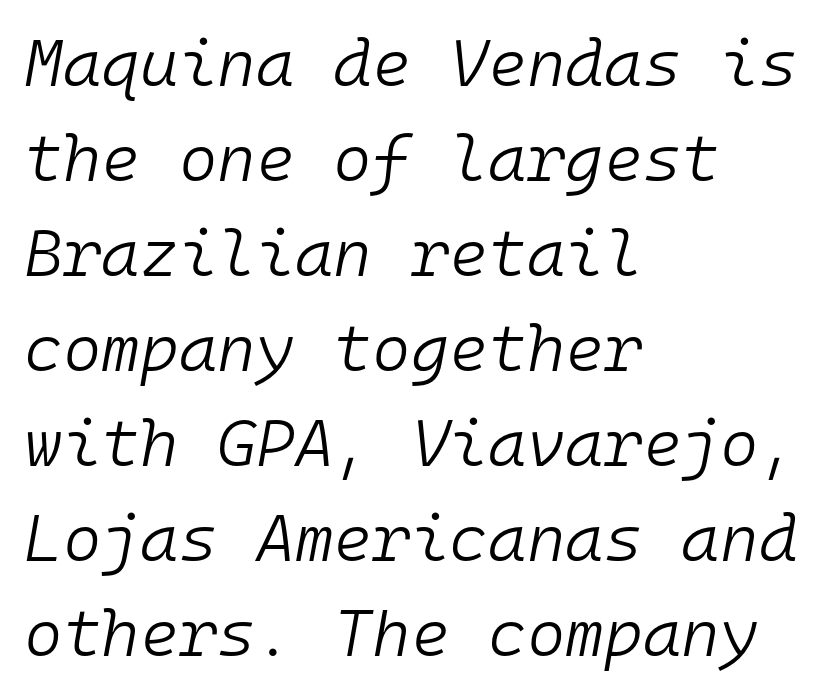
{"italic": "yes", "lean": "right", "slant_degrees": 10, "bold": "no", "weight": "light", "width": "normal", "stroke_contrast": "low", "x_height": "medium", "monospaced": "yes", "underline": "no", "align": "left", "line_spacing": "normal", "line_spacing_ratio": 1.44, "letter_spacing": "normal", "letter_spacing_em": 0.0, "glyph_px": 66}
